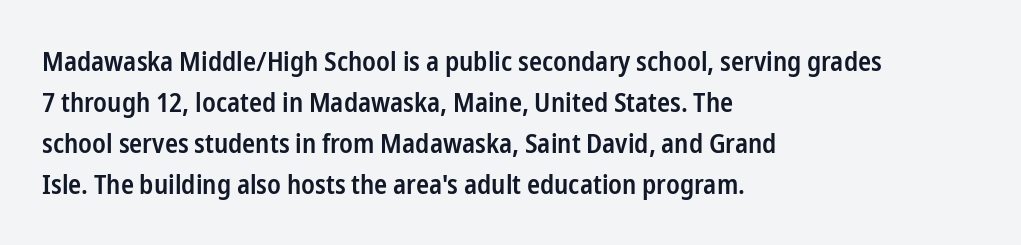
Does extra space separate the letters? No, they use regular spacing. Line spacing here is normal. Visually the block forms a straight wall on the left and a jagged coastline on the right. Unlike italic type, these characters show no tilt at all. The face used here is a semibold: visibly heavier than regular, lighter than bold. The foot of each line stays bare and open.
